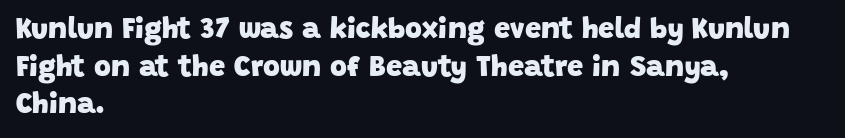
{"serif": "no", "bold": "yes", "weight": "heavy", "width": "normal", "stroke_contrast": "low", "x_height": "large", "monospaced": "no", "underline": "no", "align": "left", "line_spacing": "normal", "line_spacing_ratio": 1.3, "letter_spacing": "normal", "letter_spacing_em": 0.0, "glyph_px": 29}
